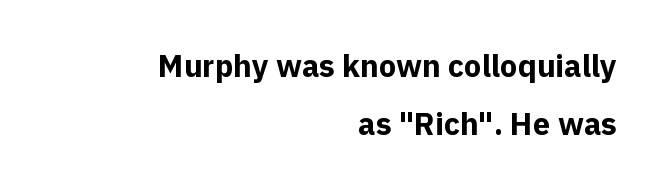
Q: Is the text bold? A: Yes.
Q: Is the text italic (slanted)? A: No, it is upright.
Q: Is the typeface a serif or a sans-serif typeface? A: Sans-serif.
Q: Is the text underlined? A: No.
Q: How is the paragraph aligned? A: Right-aligned.
Q: Is the spacing between letters normal or unusually wide? A: Normal.
Q: Width (condensed, normal, or wide)? A: Normal.
Q: x-height? A: Medium.
Q: Monospaced? A: No.
